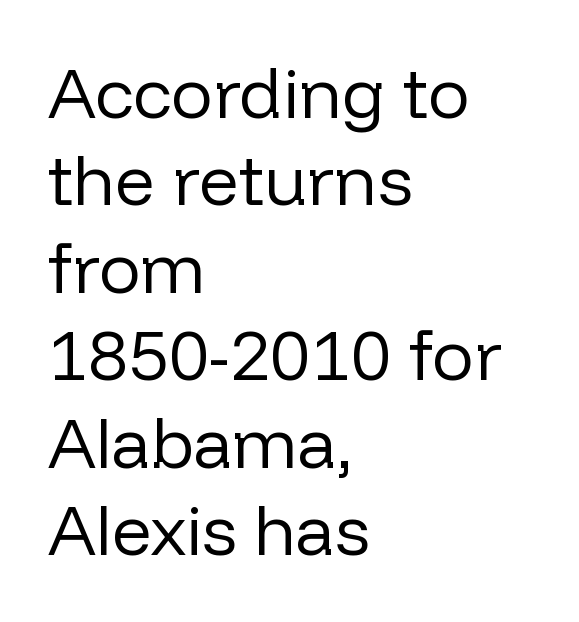
{"serif": "no", "italic": "no", "bold": "no", "weight": "regular", "width": "normal", "stroke_contrast": "low", "x_height": "medium", "monospaced": "no", "underline": "no", "align": "left", "line_spacing": "normal", "line_spacing_ratio": 1.25, "letter_spacing": "normal", "letter_spacing_em": 0.0, "glyph_px": 70}
